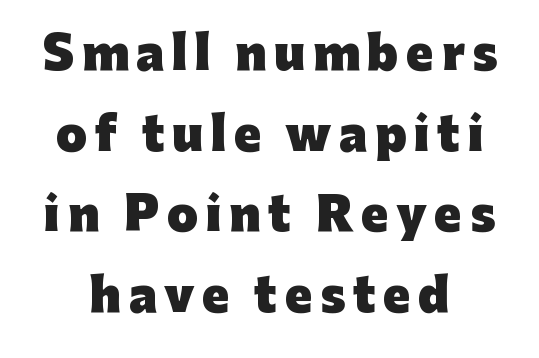
Q: Is the text bold? A: Yes.
Q: Is the text italic (slanted)? A: No, it is upright.
Q: Is the typeface a serif or a sans-serif typeface? A: Sans-serif.
Q: Is the text underlined? A: No.
Q: Width (condensed, normal, or wide)? A: Normal.
Q: Stroke contrast? A: Low.
Q: x-height? A: Medium.
Q: Monospaced? A: No.
